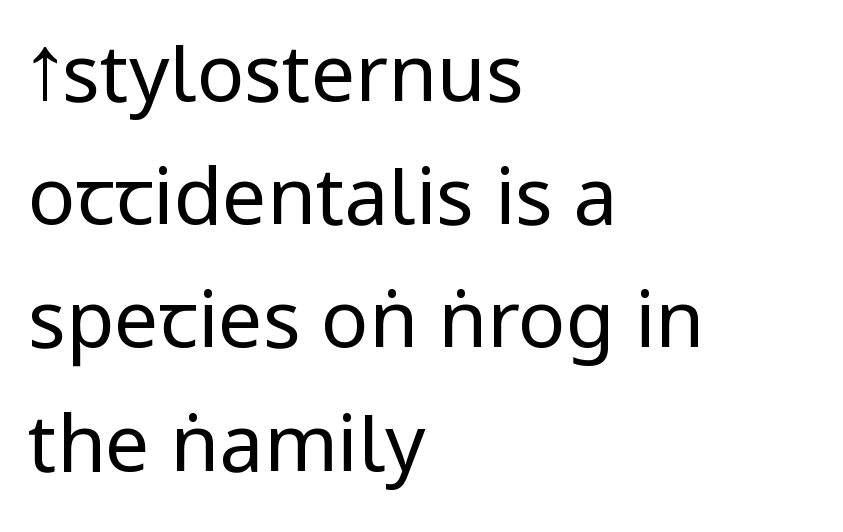
The image shows 79 px regular-weight, condensed sans-serif type, upright; set left-aligned, normal line spacing (1.56x), normal letter spacing, not underlined; low stroke contrast.
